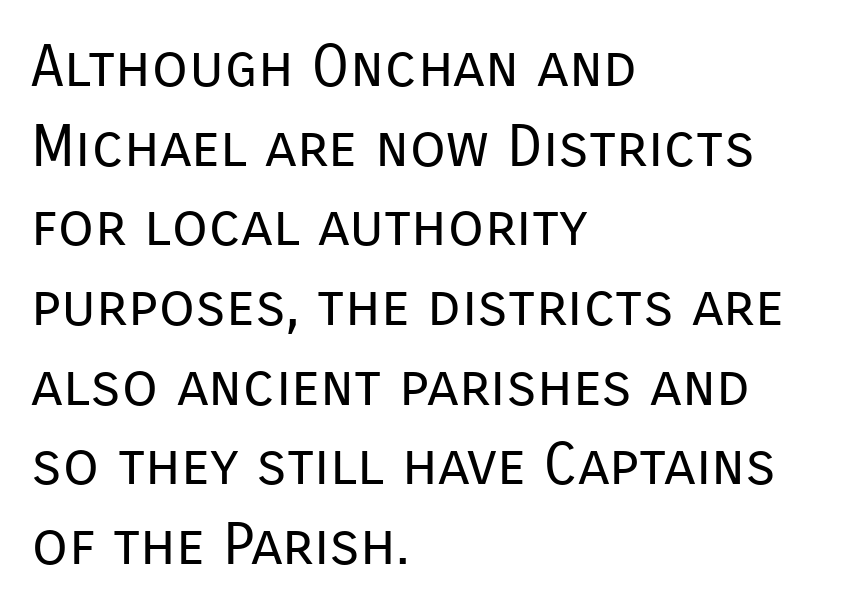
{"serif": "no", "italic": "no", "bold": "no", "weight": "regular", "width": "normal", "stroke_contrast": "low", "x_height": "medium", "monospaced": "no", "underline": "no", "align": "left", "line_spacing": "normal", "line_spacing_ratio": 1.35, "letter_spacing": "normal", "letter_spacing_em": 0.0, "glyph_px": 59}
